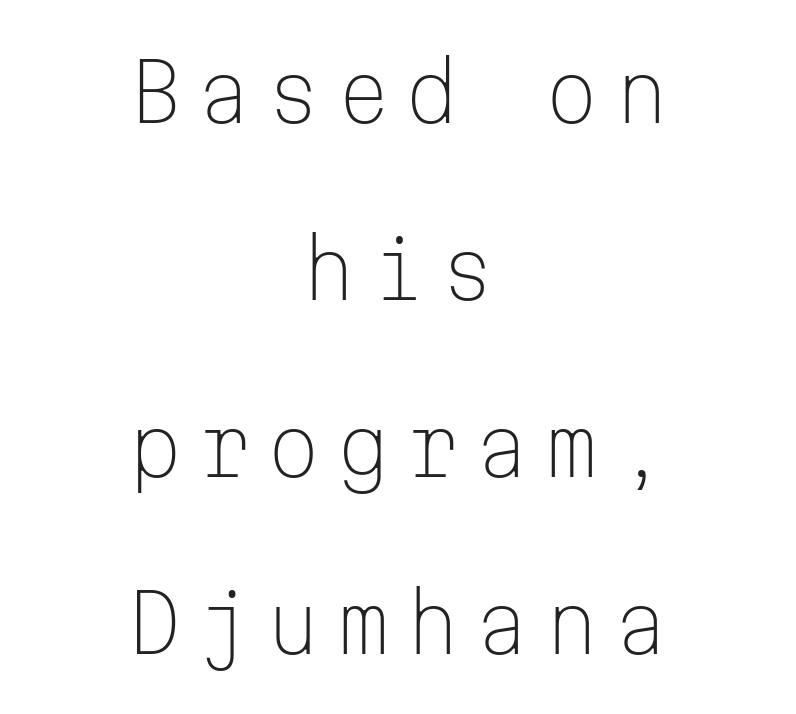
Q: Is the text bold? A: No.
Q: Is the text italic (slanted)? A: No, it is upright.
Q: Is the typeface a serif or a sans-serif typeface? A: Sans-serif.
Q: Is the text underlined? A: No.
Q: How is the paragraph aligned? A: Centered.
Q: Is the spacing between lines tight, normal or loose? A: Loose.
Q: Width (condensed, normal, or wide)? A: Normal.
Q: Stroke contrast? A: Low.
Q: x-height? A: Medium.
Q: Monospaced? A: Yes.
